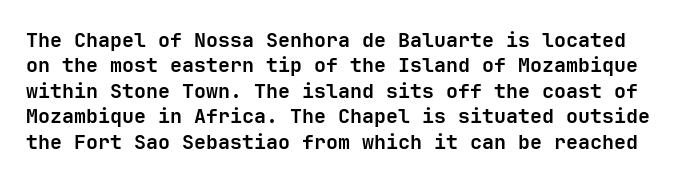
Is there any slant? The stems are plumb. Each row of text sits above clean, open space. Its strokes are broad and dark, the hallmark of bold type. Tracking value appears to be zero — textbook default spacing. Line spacing here is normal.
